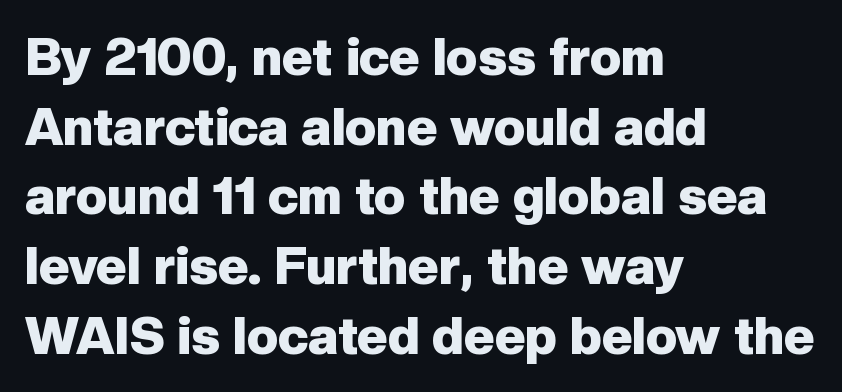
The image shows 52 px heavy sans-serif type, upright; set left-aligned, normal line spacing (1.34x), normal letter spacing, not underlined; low stroke contrast and a medium x-height.
